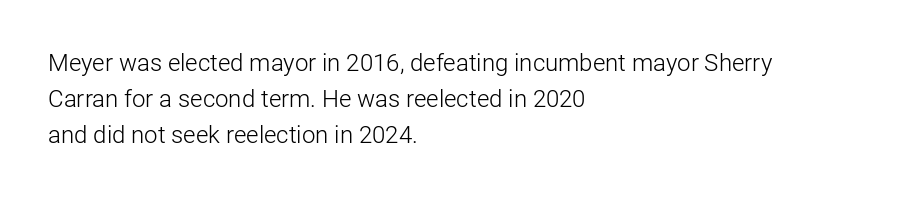
The setting favours the left margin, as ordinary paragraphs usually do. Upright lettering throughout. Letter spacing: default. No chunkiness to these letters — they're not bold.
